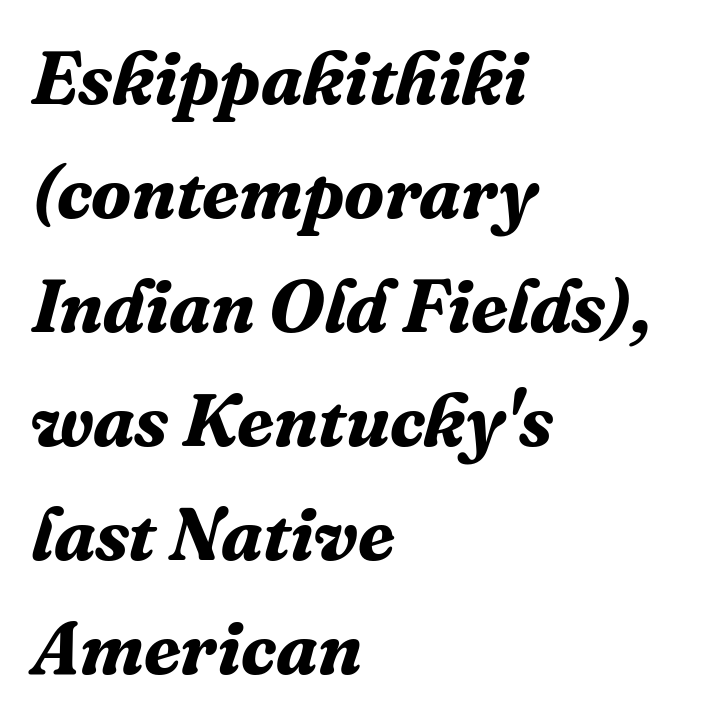
Q: Is the text bold? A: Yes.
Q: Is the text italic (slanted)? A: Yes, it leans right by about 16 degrees.
Q: Is the typeface a serif or a sans-serif typeface? A: Serif.
Q: Is the text underlined? A: No.
Q: How is the paragraph aligned? A: Left-aligned.
Q: Is the spacing between letters normal or unusually wide? A: Normal.
Q: Is the spacing between lines tight, normal or loose? A: Normal.
Q: Width (condensed, normal, or wide)? A: Normal.
Q: Stroke contrast? A: Medium.
Q: x-height? A: Medium.
Q: Monospaced? A: No.
